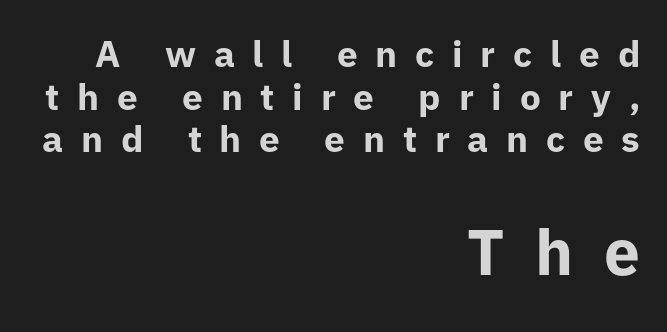
Q: Is the text bold? A: Yes.
Q: Is the text italic (slanted)? A: No, it is upright.
Q: Is the typeface a serif or a sans-serif typeface? A: Sans-serif.
Q: Is the text underlined? A: No.
Q: How is the paragraph aligned? A: Right-aligned.
Q: Is the spacing between letters normal or unusually wide? A: Unusually wide.
Q: Is the spacing between lines tight, normal or loose? A: Tight.
Q: Which block of text is set in a larger size, the first (top) or the second (bottom)? A: The second (bottom) one.
Q: Width (condensed, normal, or wide)? A: Normal.
Q: Stroke contrast? A: Low.
Q: x-height? A: Medium.
Q: Monospaced? A: No.
